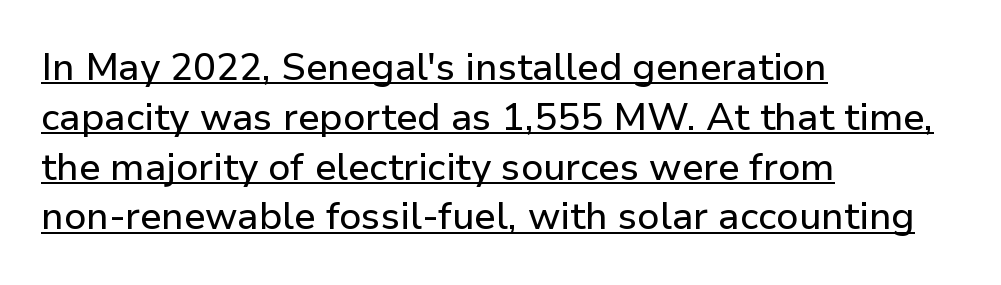
{"serif": "no", "italic": "no", "width": "normal", "stroke_contrast": "low", "x_height": "medium", "monospaced": "no", "underline": "yes", "align": "left", "line_spacing": "normal", "line_spacing_ratio": 1.31, "letter_spacing": "normal", "letter_spacing_em": 0.0, "glyph_px": 38}
